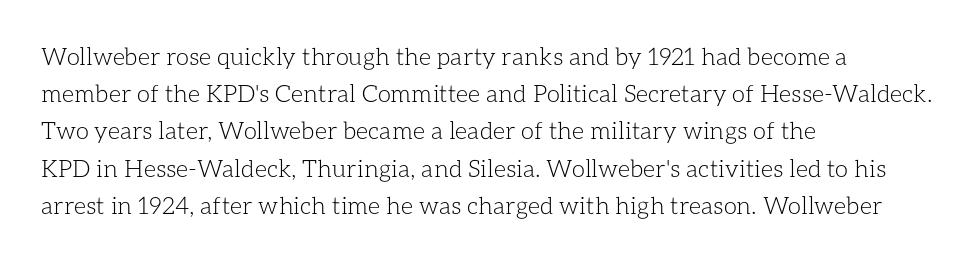
Q: Is the text bold? A: No.
Q: Is the text italic (slanted)? A: No, it is upright.
Q: Is the text underlined? A: No.
Q: How is the paragraph aligned? A: Left-aligned.
Q: Is the spacing between letters normal or unusually wide? A: Normal.
Q: Is the spacing between lines tight, normal or loose? A: Normal.
